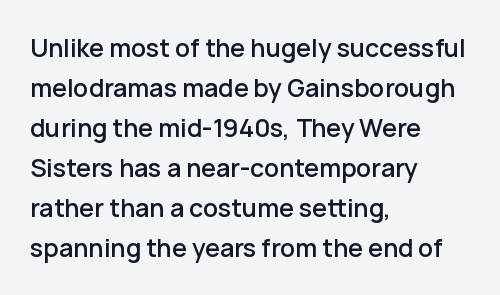
Q: Is the text italic (slanted)? A: No, it is upright.
Q: Is the text underlined? A: No.
Q: How is the paragraph aligned? A: Left-aligned.
Q: Is the spacing between letters normal or unusually wide? A: Normal.
Q: Is the spacing between lines tight, normal or loose? A: Normal.
